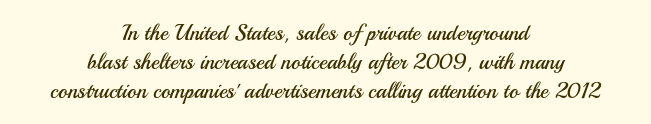
The image shows 22 px text type; set centered, normal line spacing (1.31x), normal letter spacing, not underlined.
